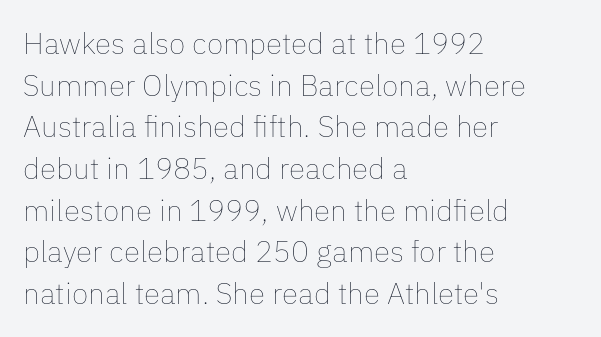
Horizontal bands of white between lines are of average thickness. Summary of weight: not heavy and not bold. Every stem runs plumb, perpendicular to the baseline. The face used here is rendered with its standard letterfit. One-word summary of the alignment: left. Has an underline been added? It has not.
